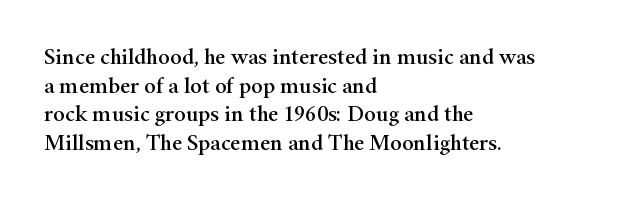
A normal amount of white space separates one row of letters from the next. Unmarked baselines from the first word to the last. These lines were composed using upright roman letters. Compared with typical body copy, the letter spacing here is the same. Line beginnings align vertically; line endings do not.
